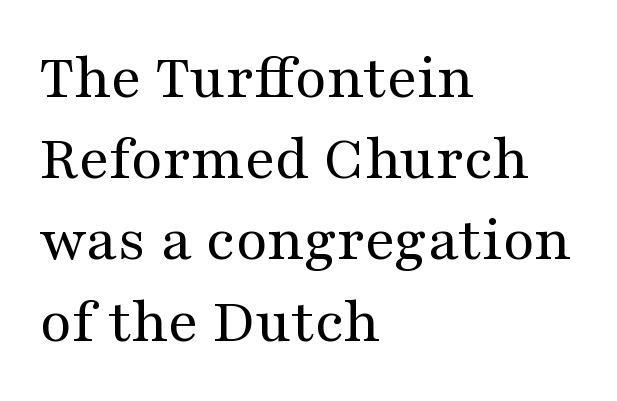
The zone under the glyphs is completely vacant. Caption: multi-line text, flush left, ragged right. Think of a printed novel: that variable character pitch is what you see here. This block has exactly the height ordinary leading produces. The glyphs in this specimen are seriffed.
